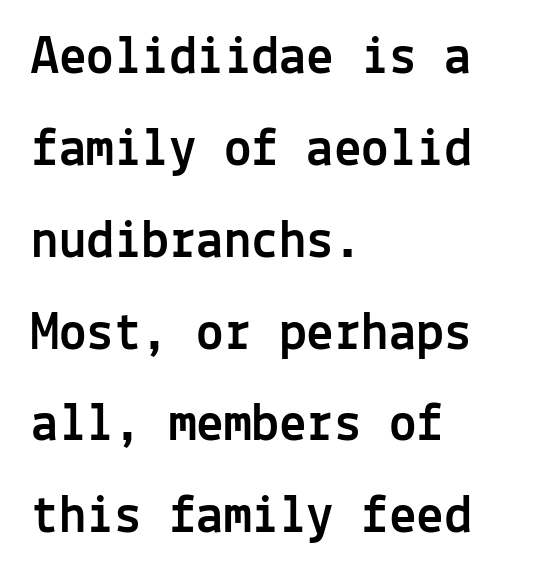
The designer went with a sans here, leaving each stem footless. You could count columns in this text — the font is strictly monospaced. The lines are quadded left. One glance says typical: line gaps are just what's usual. Nope, not italic — everything's standing straight. These lines keep a tight, regular rhythm from letter to letter.
